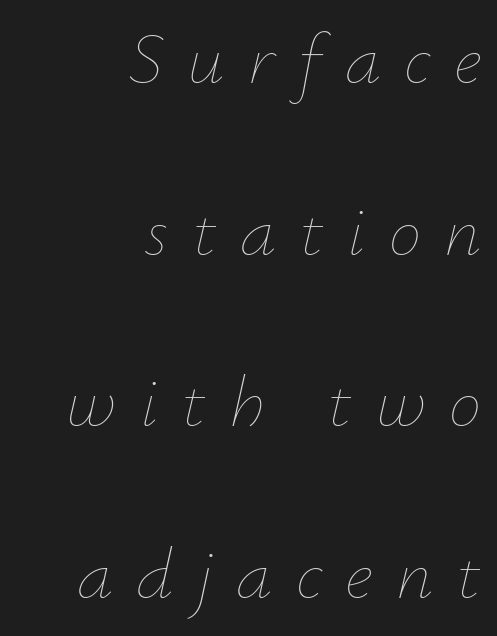
All the whitespace from short lines collects on the left. Letters rest on an invisible, unmarked baseline. The passage shown leans; its letterforms are oblique. This sample has the flowing, uneven cadence of proportional lettering.
